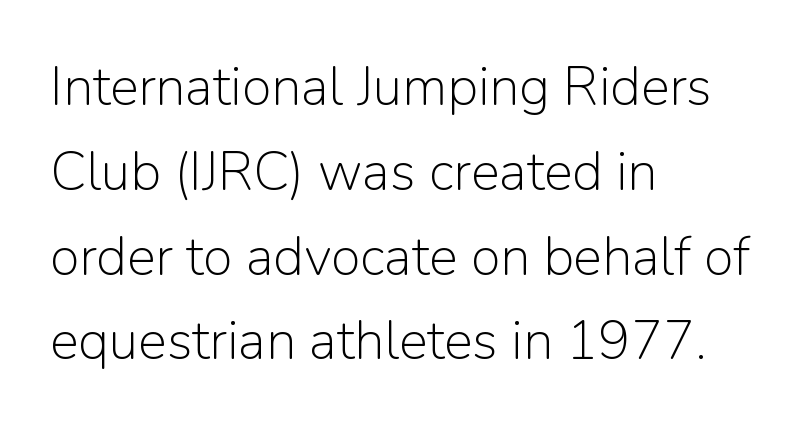
Underlining? Definitely not there. No chunkiness to these letters — they're not bold. This block has exactly the height ordinary leading produces. The rendering anchors every line to the left-hand side. Is this a fixed-width face? No — the glyphs have proportional, varying widths.
